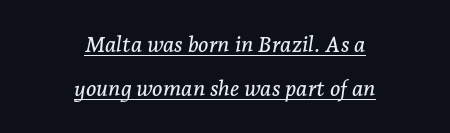
The image shows 22 px text type, italic (leaning right); set centered, loose line spacing (2.0x), normal letter spacing, underlined.
